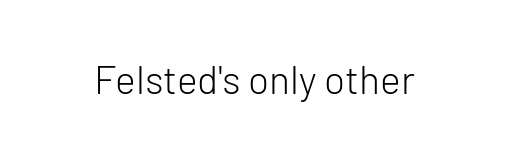
The image shows 39 px light sans-serif type, upright; set normal letter spacing, not underlined; low stroke contrast and a medium x-height.
